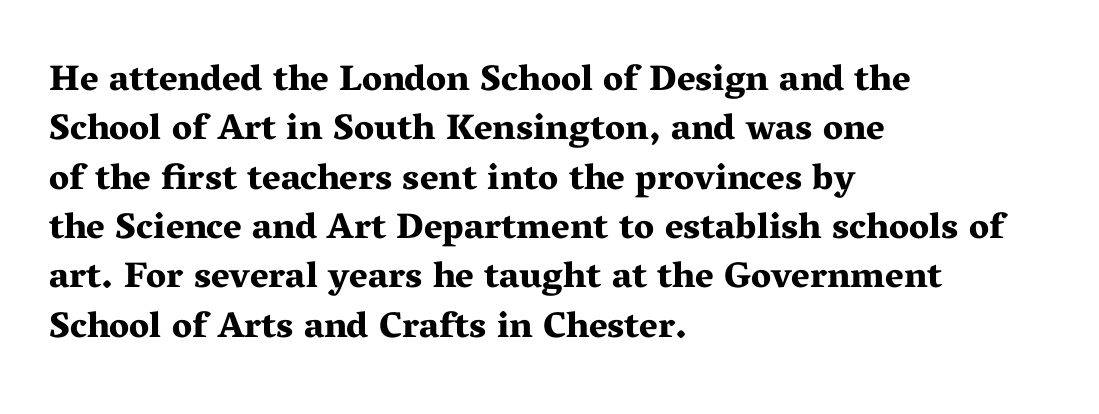
Classification — serif. The tracking reads as untouched default to a designer's eye. Weight check: bold — yes, fully. Notice how the passage keeps a crisp vertical edge on the left only. Here the designer chose a conventional face with non-uniform glyph widths.
